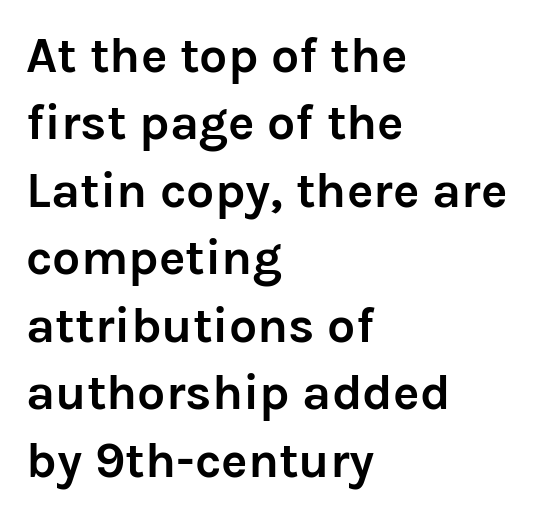
Descender tails drop into unmarked territory. Type style note: lacks serifs. It's the straight-up-and-down kind of type. Vertically, the passage feels balanced, rows spaced as you'd expect.
